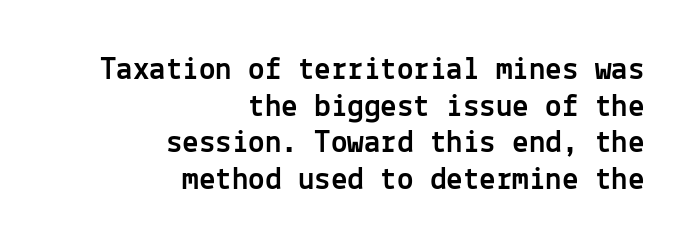
The image shows 33 px sans-serif type, upright, monospaced; set right-aligned, tight line spacing (1.11x), normal letter spacing, not underlined; a medium x-height.
